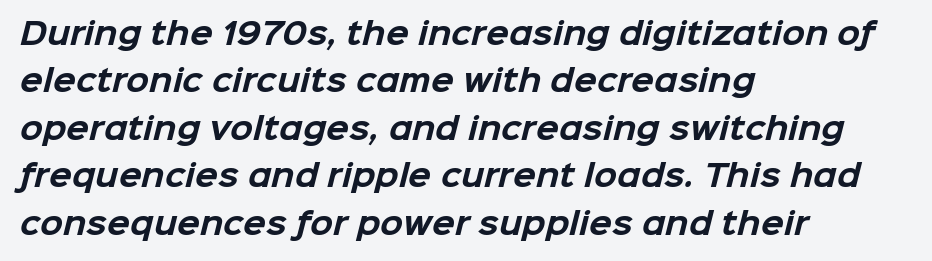
Only glyphs here, with clear space below each row. Is there much room between lines? A standard amount, neither cramped nor airy. Serifs: no, the terminals of the letterforms are clean. Left-aligned paragraph, ragged on the right. Looks like regular typesetting: each glyph gets only the width it needs. Weight check: bold — yes, fully.
